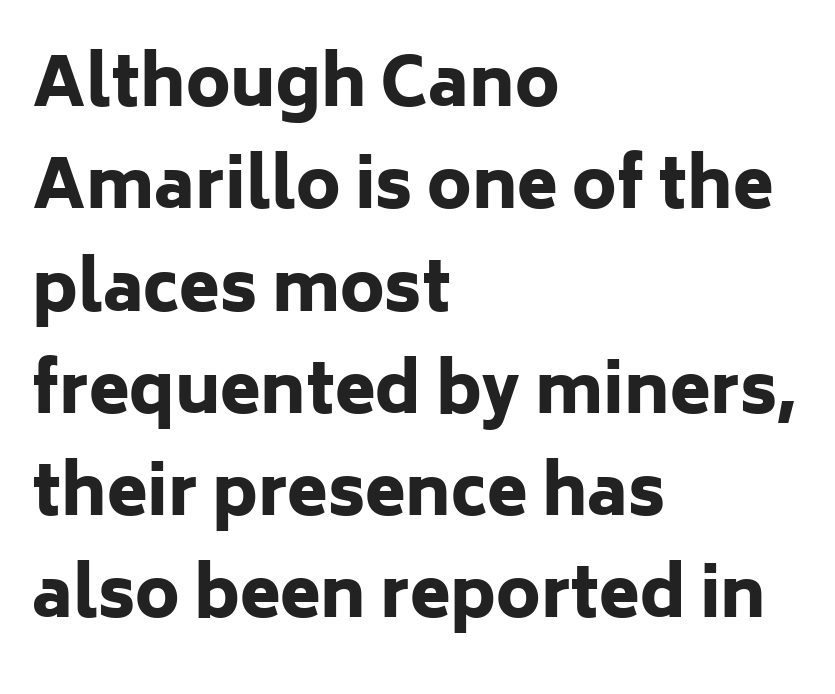
The typography opts for an upright posture over an oblique one. Bare-footed words on every line. The rendering anchors every line to the left-hand side. A typesetter would label this face a sans.
